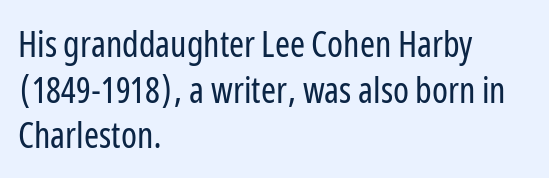
{"serif": "no", "italic": "no", "bold": "no", "weight": "regular", "width": "condensed", "stroke_contrast": "low", "x_height": "medium", "monospaced": "no", "underline": "no", "align": "left", "line_spacing": "normal", "line_spacing_ratio": 1.27, "letter_spacing": "normal", "letter_spacing_em": 0.0, "glyph_px": 36}
